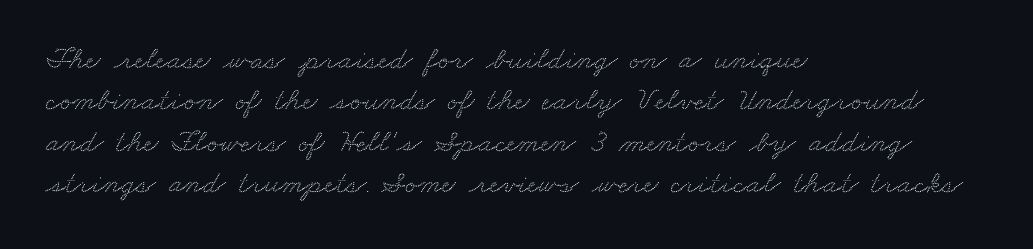
Q: Is the typeface a serif or a sans-serif typeface? A: Serif.
Q: Is the text underlined? A: No.
Q: How is the paragraph aligned? A: Left-aligned.
Q: Is the spacing between letters normal or unusually wide? A: Normal.
Q: Is the spacing between lines tight, normal or loose? A: Normal.
Q: Width (condensed, normal, or wide)? A: Wide.
Q: Stroke contrast? A: Medium.
Q: x-height? A: Small.
Q: Monospaced? A: No.
